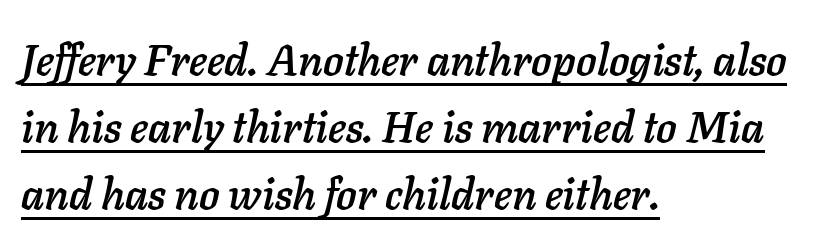
The image shows 43 px text type, italic (leaning right); set left-aligned, normal line spacing (1.56x), normal letter spacing, underlined; low stroke contrast and a medium x-height.
